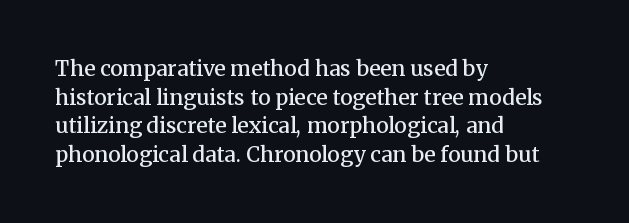
Q: Is the text bold? A: Semi-bold.
Q: Is the text italic (slanted)? A: No, it is upright.
Q: Is the text underlined? A: No.
Q: How is the paragraph aligned? A: Left-aligned.
Q: Is the spacing between letters normal or unusually wide? A: Normal.
Q: Is the spacing between lines tight, normal or loose? A: Normal.
